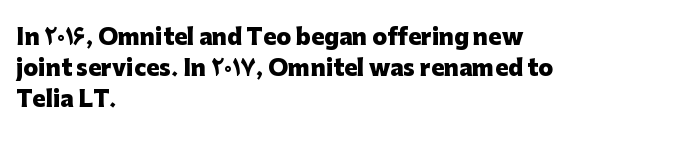
No italicization has been applied; the sample stays upright. The line-height multiplier appears to be the usual default. The face used here has the dense, thick strokes of a bold. Clear beneath every line of the passage. Each word holds together tightly as a unit, with standard inter-letter gaps. The typesetter chose a ragged-right arrangement here.
